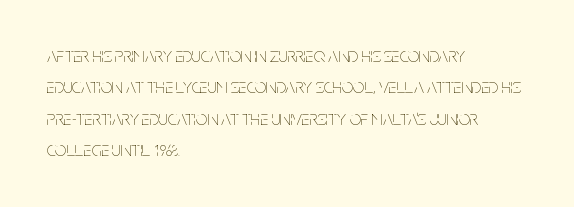
Line spacing here is normal. A typesetter would mark this as roman, not italic. The specimen omits any rule beneath the text block's lines. The rag falls on the right side of this text block. The characters are drawn with everyday or finer stroke widths.
